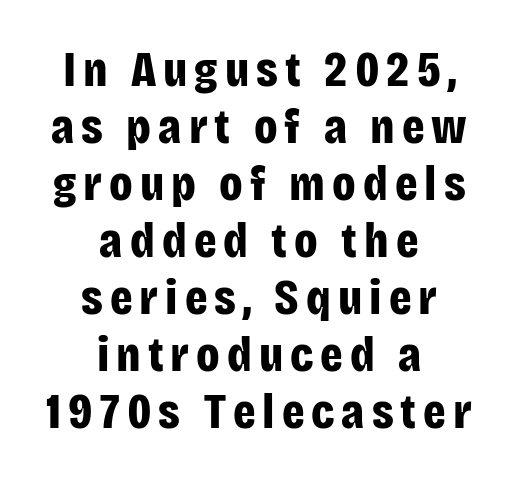
Posture: vertical. Font category for this specimen: sans-serif. Varying glyph widths throughout — classic text-font behaviour. Underlining? Definitely not there. The lines are packed closely together with very little leading.
